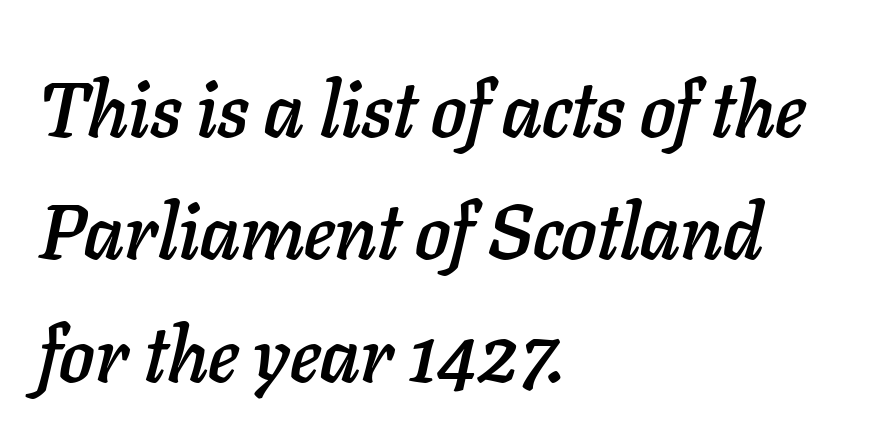
The image shows 78 px text type, italic (leaning right); set left-aligned, normal line spacing (1.57x), normal letter spacing, not underlined; low stroke contrast and a medium x-height.
